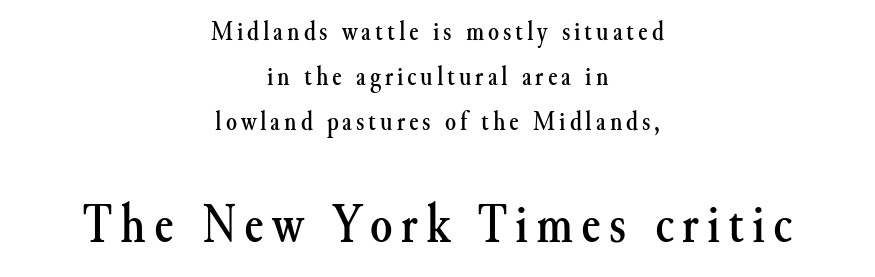
{"serif": "yes", "italic": "no", "width": "normal", "stroke_contrast": "medium", "x_height": "small", "monospaced": "no", "underline": "no", "align": "center", "line_spacing": "normal", "line_spacing_ratio": 1.61, "larger_block": "second", "size_ratio": 2.04, "glyph_px": 57}
